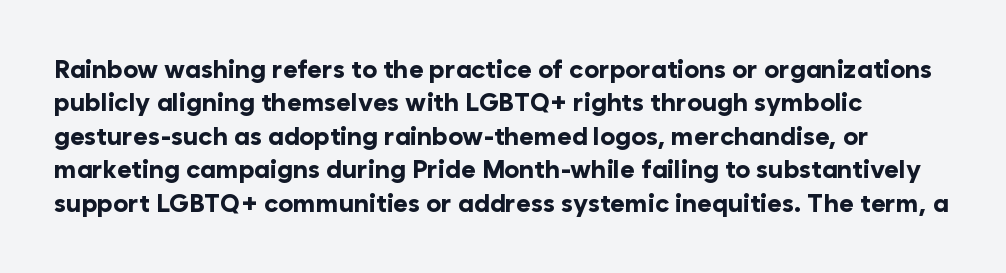
The image shows 25 px bold type, upright; set normal line spacing (1.34x), normal letter spacing, not underlined.
